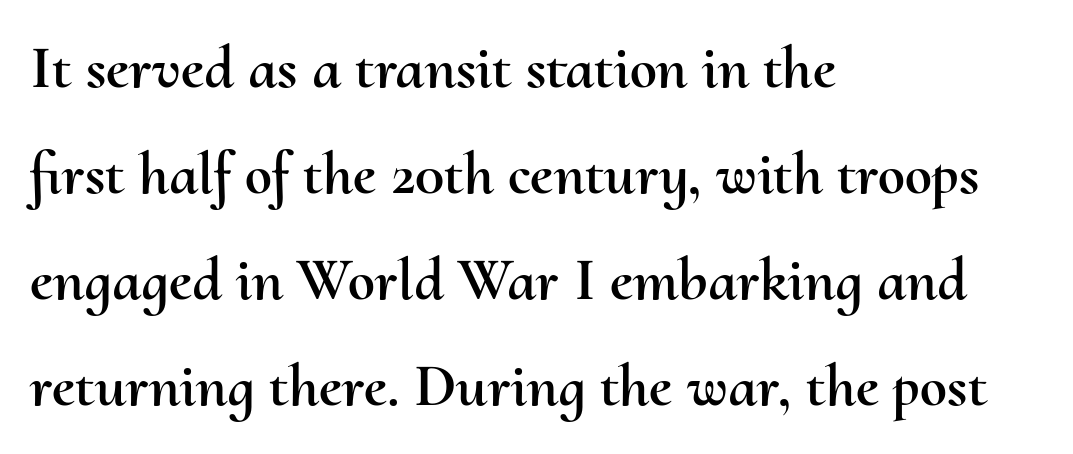
The image shows 61 px text type, upright; set left-aligned, line spacing 1.74x, normal letter spacing, not underlined; medium stroke contrast and a small x-height.
